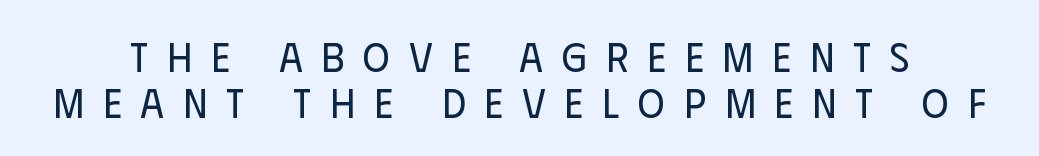
Nothing sits at the stroke ends, so this counts as sans-serif. Clear beneath every line of the passage. No extra ink here — the face is not bold. The type is letterspaced generously, with wide tracking.
